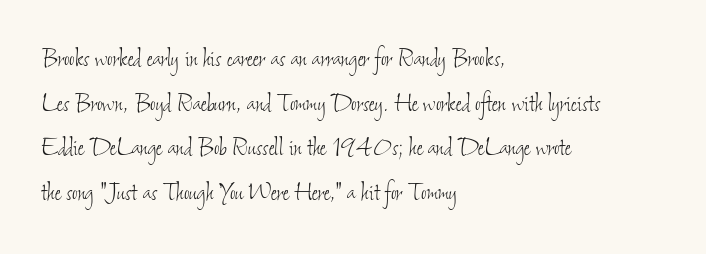
{"bold": "no", "weight": "thin", "width": "condensed", "stroke_contrast": "low", "x_height": "small", "monospaced": "no", "underline": "no", "align": "left", "line_spacing": "normal", "line_spacing_ratio": 1.49, "letter_spacing": "normal", "letter_spacing_em": 0.0, "glyph_px": 30}
